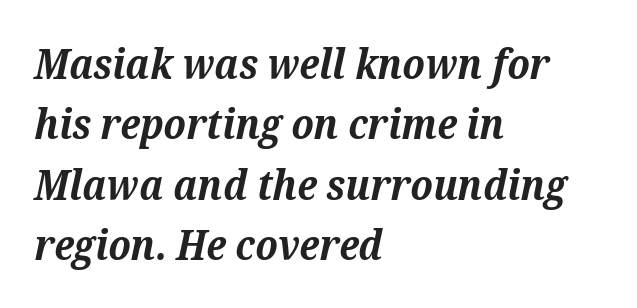
The image shows 42 px bold serif type, italic (leaning right); set left-aligned, normal line spacing (1.44x), normal letter spacing, not underlined; medium stroke contrast and a medium x-height.
